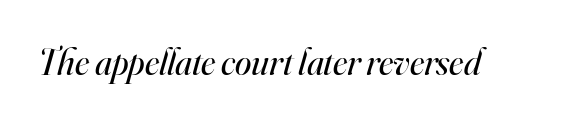
Q: Is the text bold? A: No.
Q: Is the text italic (slanted)? A: Yes, it leans right by about 16 degrees.
Q: Is the typeface a serif or a sans-serif typeface? A: Serif.
Q: Is the text underlined? A: No.
Q: Is the spacing between letters normal or unusually wide? A: Normal.
Q: Width (condensed, normal, or wide)? A: Normal.
Q: Stroke contrast? A: High.
Q: x-height? A: Small.
Q: Monospaced? A: No.
